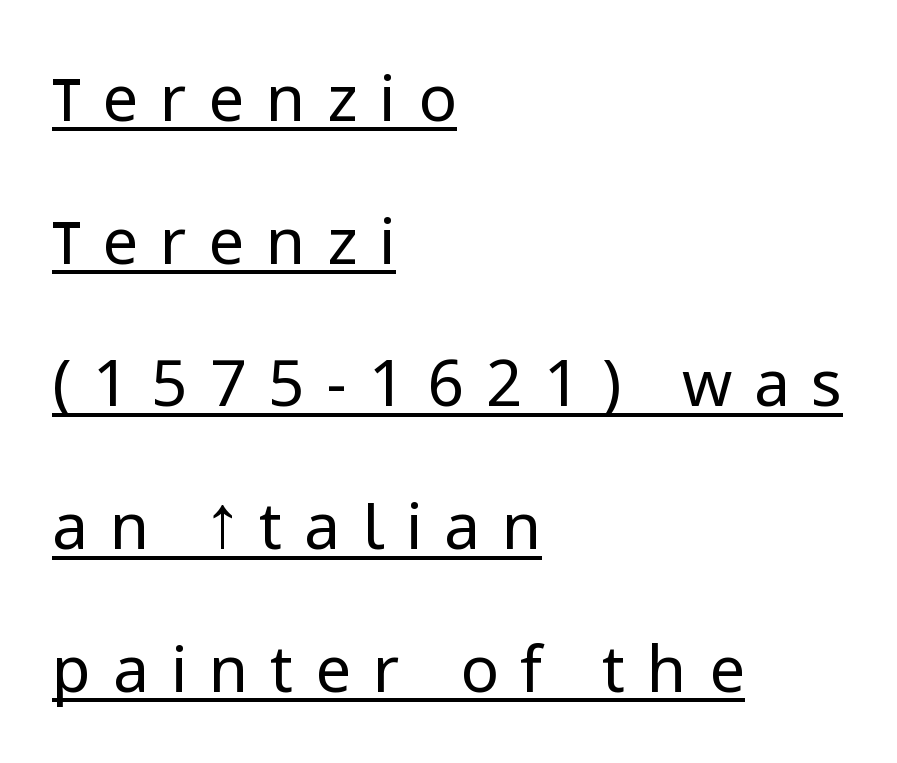
{"serif": "no", "italic": "no", "bold": "no", "weight": "regular", "width": "normal", "stroke_contrast": "low", "x_height": "medium", "monospaced": "no", "underline": "yes", "align": "left", "line_spacing": "loose", "line_spacing_ratio": 2.23, "letter_spacing": "wide", "letter_spacing_em": 0.34, "glyph_px": 64}
